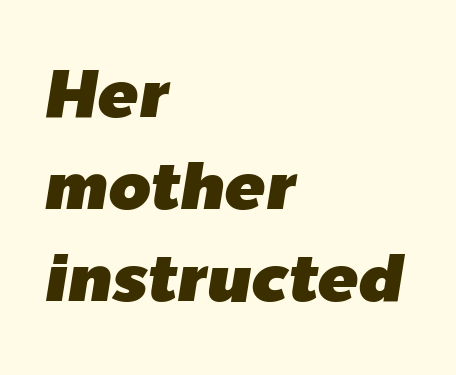
Q: Is the text italic (slanted)? A: Yes, it leans right by about 9 degrees.
Q: Is the text underlined? A: No.
Q: How is the paragraph aligned? A: Left-aligned.
Q: Is the spacing between letters normal or unusually wide? A: Normal.
Q: Is the spacing between lines tight, normal or loose? A: Normal.
Q: Width (condensed, normal, or wide)? A: Normal.
Q: Stroke contrast? A: Low.
Q: x-height? A: Medium.
Q: Monospaced? A: No.
